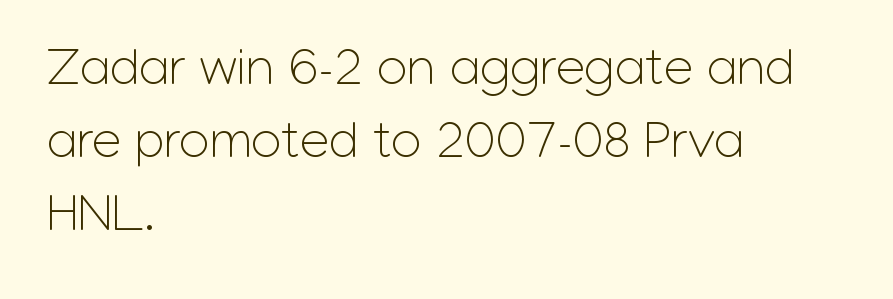
{"serif": "no", "italic": "no", "bold": "no", "weight": "light", "width": "normal", "stroke_contrast": "low", "x_height": "medium", "monospaced": "no", "underline": "no", "align": "left", "line_spacing": "normal", "line_spacing_ratio": 1.38, "letter_spacing": "normal", "letter_spacing_em": 0.0, "glyph_px": 53}
